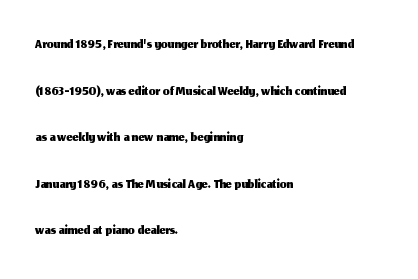
{"italic": "no", "underline": "no", "align": "left", "line_spacing": "loose", "line_spacing_ratio": 2.22, "letter_spacing": "normal", "letter_spacing_em": 0.0, "glyph_px": 21}
